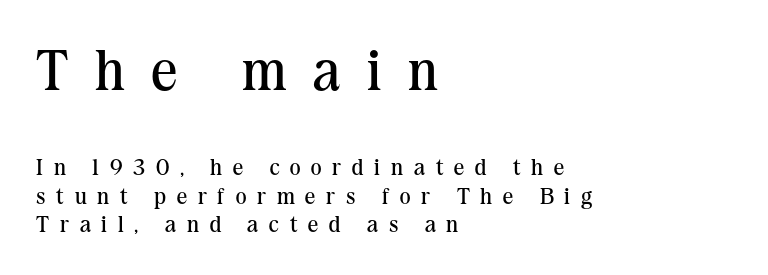
Q: Is the text bold? A: No.
Q: Is the text italic (slanted)? A: No, it is upright.
Q: Is the typeface a serif or a sans-serif typeface? A: Serif.
Q: Is the text underlined? A: No.
Q: How is the paragraph aligned? A: Left-aligned.
Q: Is the spacing between letters normal or unusually wide? A: Unusually wide.
Q: Is the spacing between lines tight, normal or loose? A: Normal.
Q: Which block of text is set in a larger size, the first (top) or the second (bottom)? A: The first (top) one.
Q: Width (condensed, normal, or wide)? A: Normal.
Q: Stroke contrast? A: Medium.
Q: x-height? A: Medium.
Q: Monospaced? A: No.
